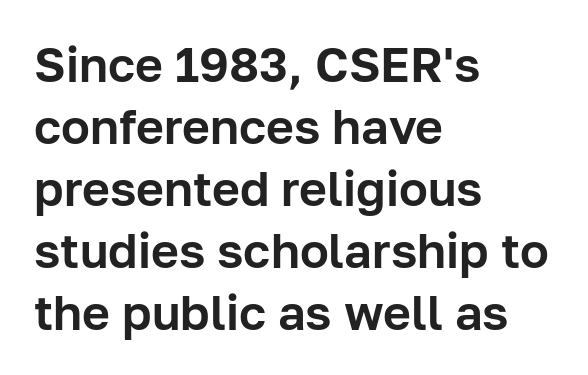
The image shows 48 px sans-serif type, upright; set left-aligned, normal line spacing (1.29x), normal letter spacing, not underlined; low stroke contrast and a medium x-height.
